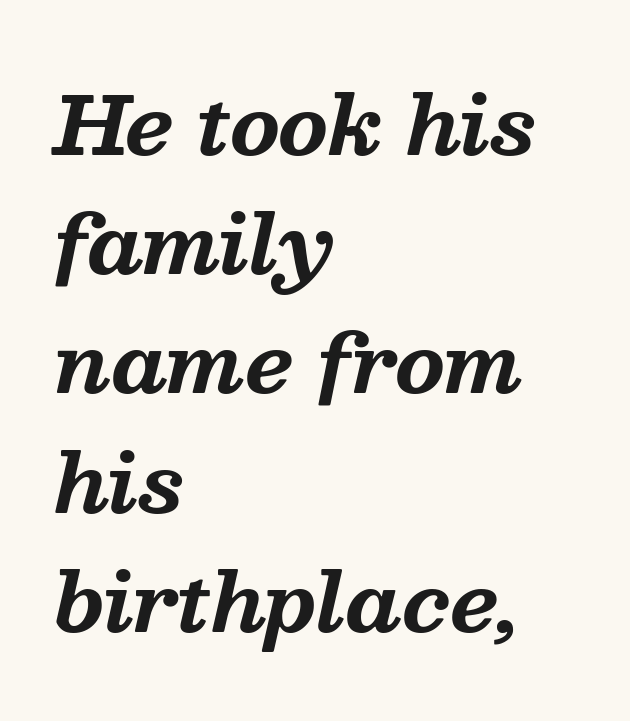
The image shows 80 px bold serif type, italic (leaning right); set left-aligned, normal line spacing (1.49x), normal letter spacing, not underlined; medium stroke contrast and a medium x-height.
